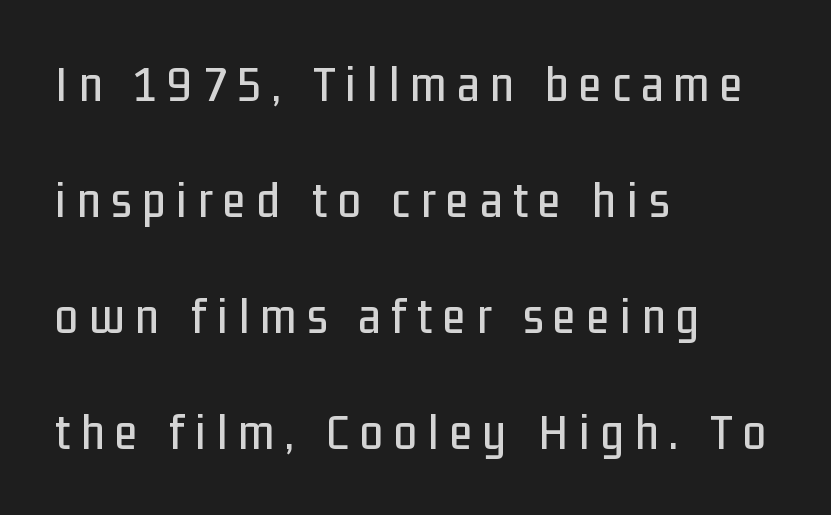
Q: Is the text italic (slanted)? A: No, it is upright.
Q: Is the typeface a serif or a sans-serif typeface? A: Sans-serif.
Q: Is the text underlined? A: No.
Q: How is the paragraph aligned? A: Left-aligned.
Q: Is the spacing between letters normal or unusually wide? A: Unusually wide.
Q: Is the spacing between lines tight, normal or loose? A: Loose.
Q: Width (condensed, normal, or wide)? A: Condensed.
Q: Stroke contrast? A: Low.
Q: x-height? A: Medium.
Q: Monospaced? A: No.
